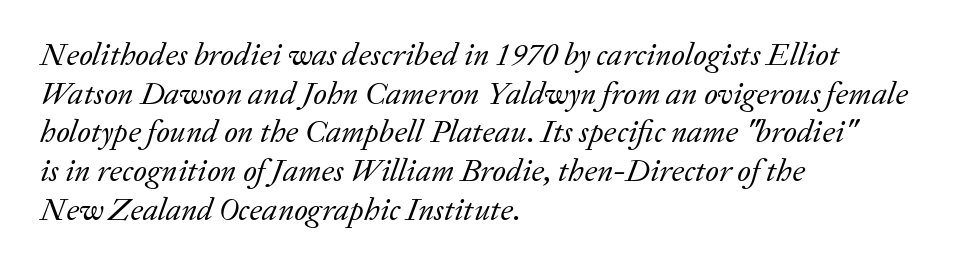
The image shows 32 px regular-weight serif type, italic (leaning right); set left-aligned, line spacing 1.21x, normal letter spacing, not underlined; low stroke contrast and a medium x-height.
